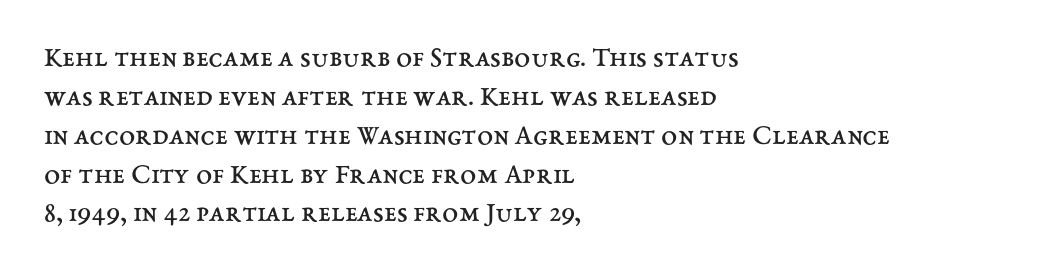
Nothing unusual about the tracking: characters are spaced as the font intends. Alignment: flush left. A typesetter would mark this as roman, not italic. The letters look calm and open, with moderate or lighter stems. Underlining? Definitely not there.
